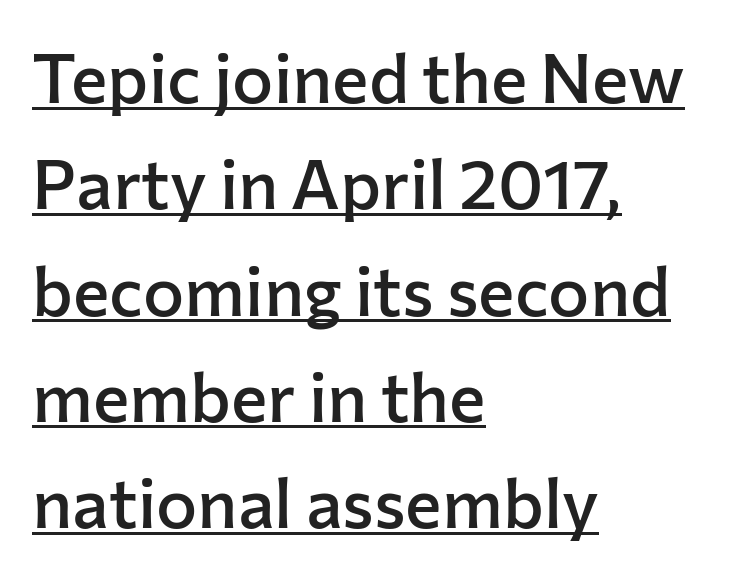
The lettering holds an erect, upright posture throughout. Notice how the passage keeps a crisp vertical edge on the left only. The rendering shows plain stroke endings on the letterforms — a sans-serif design. The rendered words wear a rule along their underside. Letter spacing: default. These lines are rendered in a variable-pitch font.
